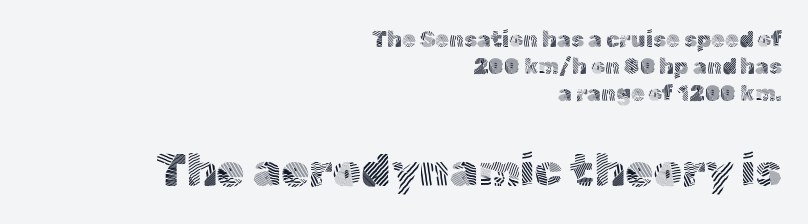
The image shows 45 px light sans-serif type, upright; set right-aligned, line spacing 1.22x, normal letter spacing, not underlined; the second (bottom) block is 2.05x larger; a medium x-height.
